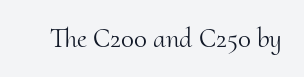
The image shows 27 px text type, upright; set normal letter spacing, not underlined.
